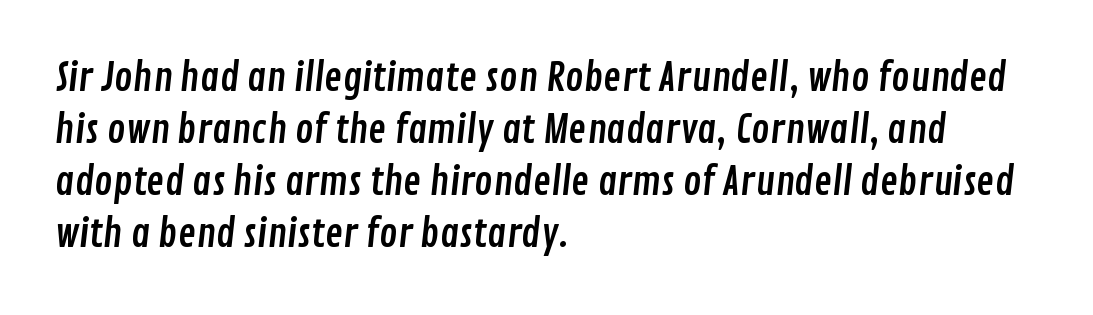
The image shows 38 px condensed sans-serif type; set left-aligned, normal line spacing (1.37x), normal letter spacing, not underlined; low stroke contrast and a medium x-height.
